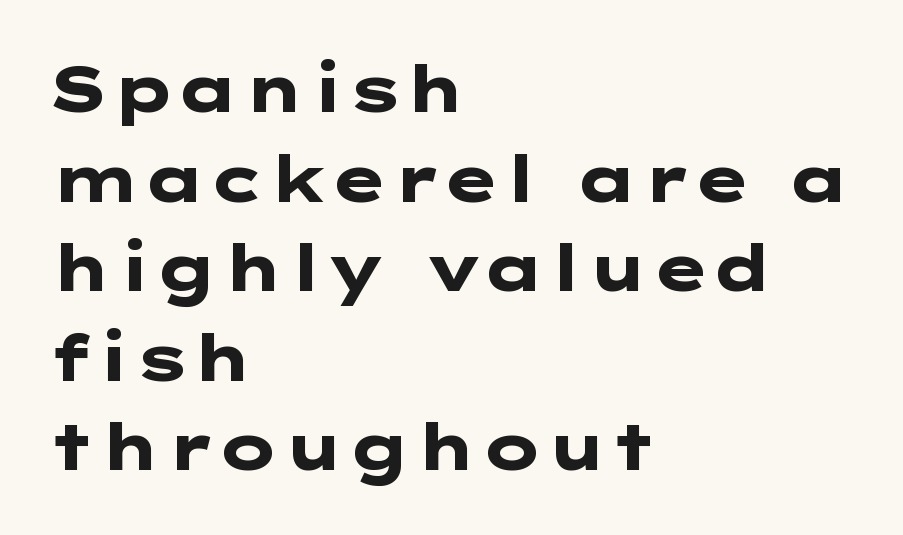
Q: Is the text bold? A: Yes.
Q: Is the text italic (slanted)? A: No, it is upright.
Q: Is the typeface a serif or a sans-serif typeface? A: Sans-serif.
Q: Is the text underlined? A: No.
Q: How is the paragraph aligned? A: Left-aligned.
Q: Is the spacing between letters normal or unusually wide? A: Normal.
Q: Is the spacing between lines tight, normal or loose? A: Normal.
Q: Width (condensed, normal, or wide)? A: Wide.
Q: Stroke contrast? A: Low.
Q: x-height? A: Medium.
